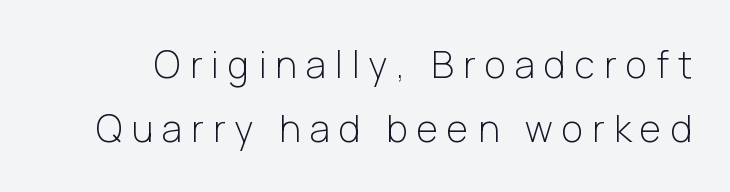
Weight: in the light-to-regular range. The rendering inserts visible extra space after every character. Upright lettering throughout. The passage shown is typed in a proportional face where columns would drift.
